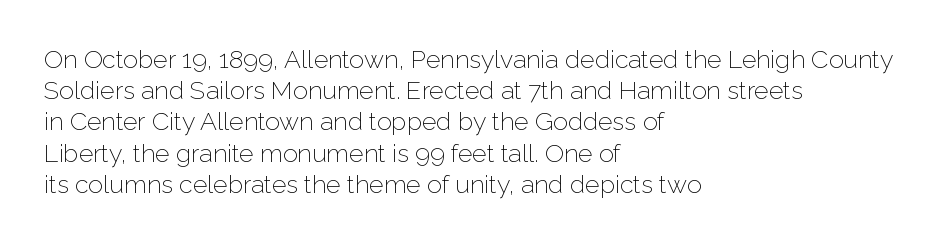
{"italic": "no", "bold": "no", "underline": "no", "align": "left", "line_spacing": "normal", "line_spacing_ratio": 1.25, "letter_spacing": "normal", "letter_spacing_em": 0.0, "glyph_px": 25}
